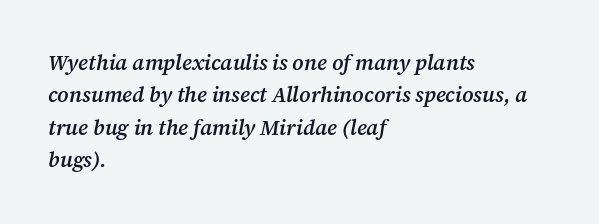
In terms of posture, this sample is oblique. Tracking here is standard; glyphs follow each other at the usual distance. The rendering uses a moderate line-height, typical for paragraphs. Words float on clear page, feet unadorned. Typeset ragged right — the left edge is the straight one. On the weight axis this lands at semibold, roughly 600.
